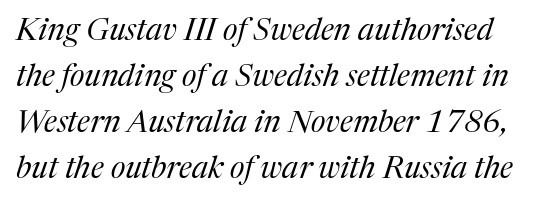
Q: Is the text bold? A: No.
Q: Is the text italic (slanted)? A: Yes, it leans right by about 17 degrees.
Q: Is the typeface a serif or a sans-serif typeface? A: Serif.
Q: Is the text underlined? A: No.
Q: Is the spacing between letters normal or unusually wide? A: Normal.
Q: Is the spacing between lines tight, normal or loose? A: Normal.
Q: Width (condensed, normal, or wide)? A: Normal.
Q: Stroke contrast? A: Medium.
Q: x-height? A: Medium.
Q: Monospaced? A: No.
